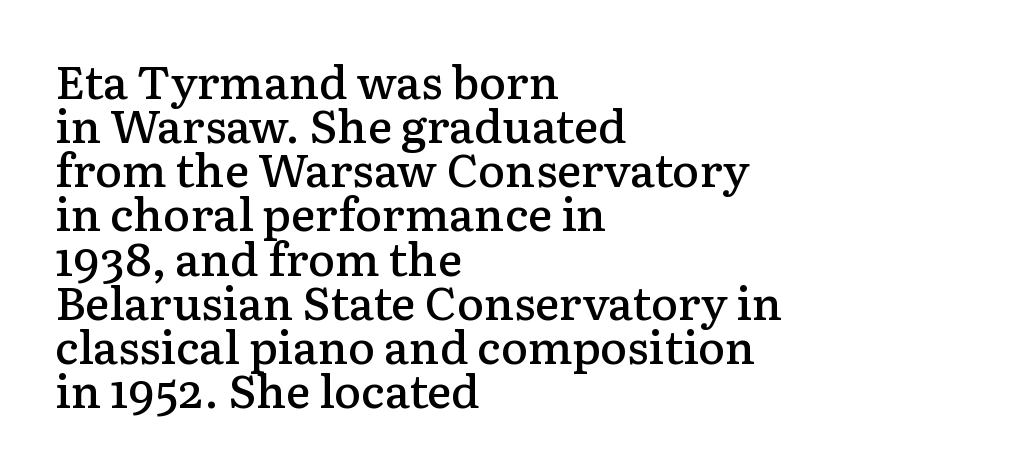
Every letter is mildly thick-stroked: semibold rather than bold. The face used here is proportionally spaced, like ordinary book or web type. A classic flush-left, rag-right setting is used for this passage. This is serif lettering, the kind often seen in printed books.
